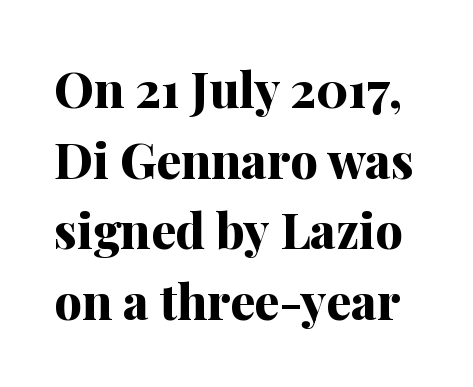
{"serif": "yes", "italic": "no", "bold": "yes", "weight": "bold", "width": "normal", "stroke_contrast": "medium", "x_height": "medium", "monospaced": "no", "underline": "no", "line_spacing": "normal", "line_spacing_ratio": 1.44, "letter_spacing": "normal", "letter_spacing_em": 0.0, "glyph_px": 49}
